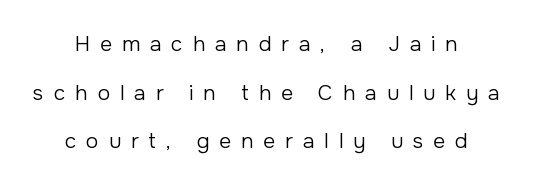
Honestly, the rows look like they've been pulled way apart. Decoration check: the copy has no underline. Compared with a typical body face, this is equally light or lighter still. The line texture is sparse and dotted thanks to wide tracking. The axis of the letterforms is exactly vertical.
